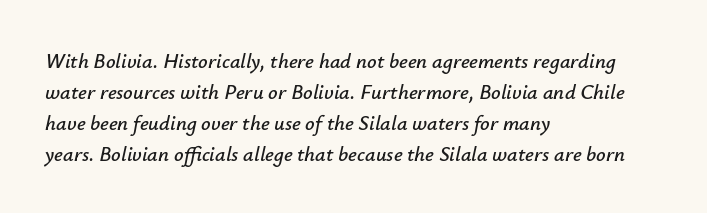
Quick note: underline off. Quick note: interline space is typical. Typeset ragged right — the left edge is the straight one. Compared with typical body copy, the letter spacing here is the same. The letters are slanted; this is an italic face.
